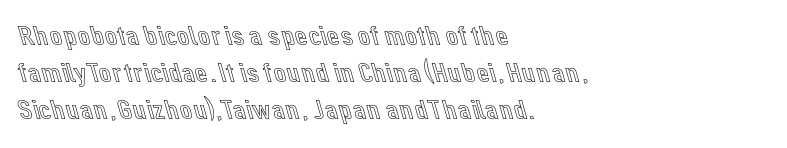
Q: Is the text italic (slanted)? A: Yes.
Q: Is the text underlined? A: No.
Q: How is the paragraph aligned? A: Left-aligned.
Q: Is the spacing between letters normal or unusually wide? A: Normal.
Q: Is the spacing between lines tight, normal or loose? A: Normal.
Q: Width (condensed, normal, or wide)? A: Normal.
Q: x-height? A: Medium.
Q: Monospaced? A: No.
